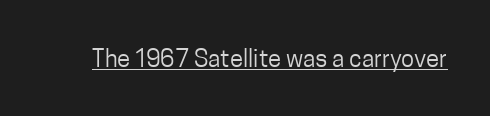
Underlined type. When letters stand straight like this, we call the style roman or upright. The line texture is even and compact thanks to regular tracking. The strokes carry an ordinary text weight at most.
